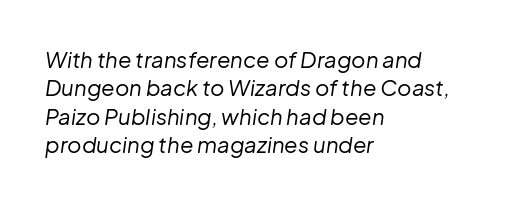
The image shows 22 px text type, italic (leaning right); set left-aligned, normal line spacing (1.29x), normal letter spacing, not underlined.
